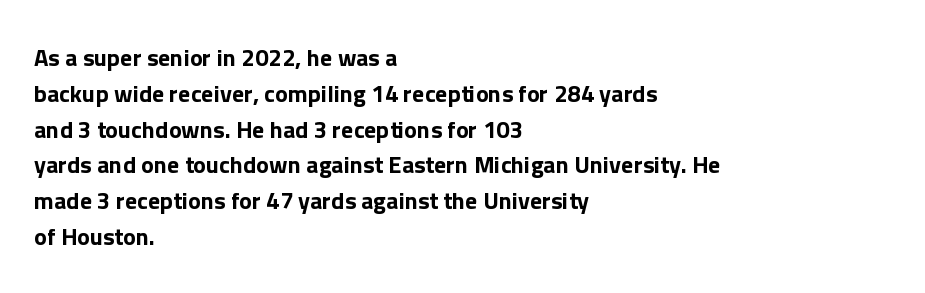
Q: Is the text italic (slanted)? A: No, it is upright.
Q: Is the text underlined? A: No.
Q: How is the paragraph aligned? A: Left-aligned.
Q: Is the spacing between letters normal or unusually wide? A: Normal.
Q: Is the spacing between lines tight, normal or loose? A: Normal.
